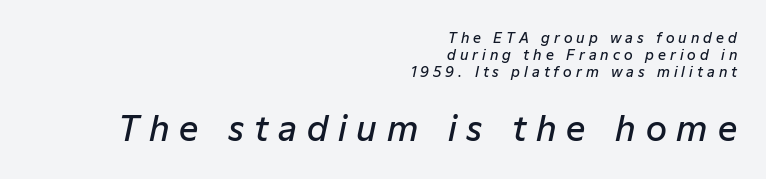
{"italic": "yes", "lean": "right", "slant_degrees": 12, "bold": "semi", "weight": "semibold", "width": "normal", "stroke_contrast": "low", "x_height": "medium", "monospaced": "no", "underline": "no", "align": "right", "line_spacing_ratio": 1.21, "letter_spacing": "wide", "letter_spacing_em": 0.29, "larger_block": "second", "size_ratio": 2.43, "glyph_px": 34}
